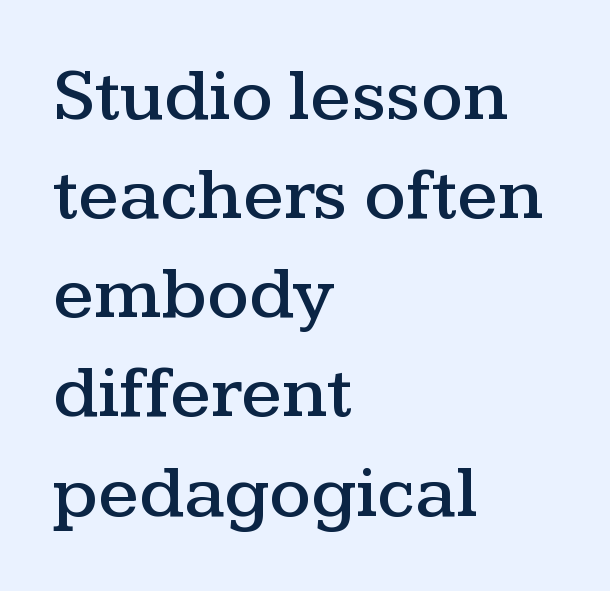
The image shows 74 px wide serif type, upright; set left-aligned, normal line spacing (1.34x), normal letter spacing, not underlined; medium stroke contrast and a medium x-height.
